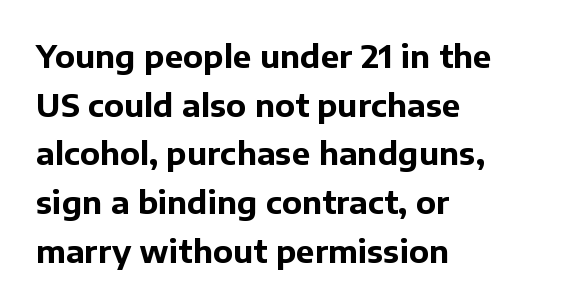
The image shows 31 px bold sans-serif type, upright; set left-aligned, normal line spacing (1.57x), normal letter spacing, not underlined; low stroke contrast and a medium x-height.
